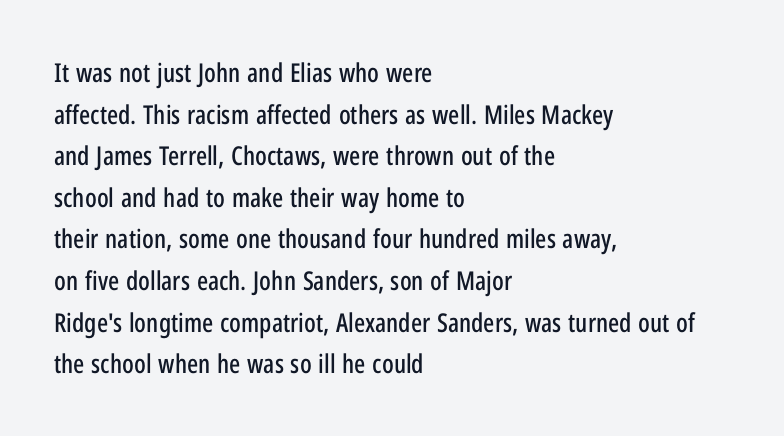
The image shows 26 px text type, upright; set left-aligned, normal line spacing (1.6x), normal letter spacing, not underlined.
